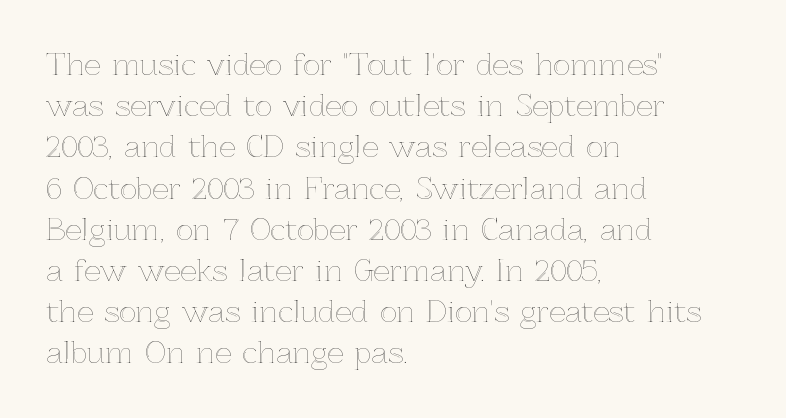
The rag falls on the right side of this text block. Does extra space separate the letters? No, they use regular spacing. Students, observe: this is what conventionally led text looks like. The passage shown is not underscored anywhere. Character widths vary here, with narrow letters taking less room than wide ones.
